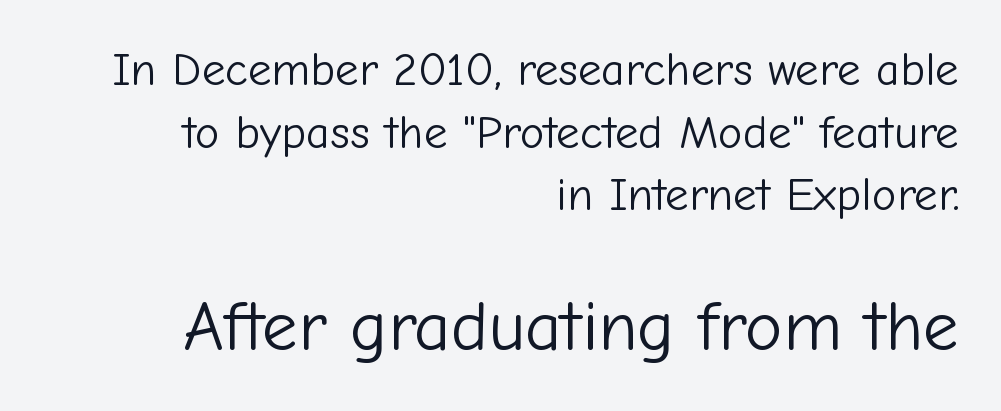
{"serif": "no", "italic": "no", "bold": "no", "weight": "light", "width": "normal", "stroke_contrast": "low", "x_height": "medium", "monospaced": "no", "underline": "no", "align": "right", "line_spacing": "normal", "line_spacing_ratio": 1.33, "letter_spacing": "normal", "letter_spacing_em": 0.0, "larger_block": "second", "size_ratio": 1.51, "glyph_px": 71}
